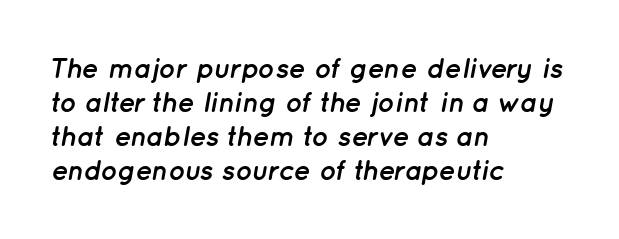
Q: Is the text bold? A: Yes.
Q: Is the text italic (slanted)? A: Yes, it leans right by about 12 degrees.
Q: Is the text underlined? A: No.
Q: How is the paragraph aligned? A: Left-aligned.
Q: Is the spacing between letters normal or unusually wide? A: Normal.
Q: Width (condensed, normal, or wide)? A: Normal.
Q: Stroke contrast? A: Low.
Q: x-height? A: Medium.
Q: Monospaced? A: No.
